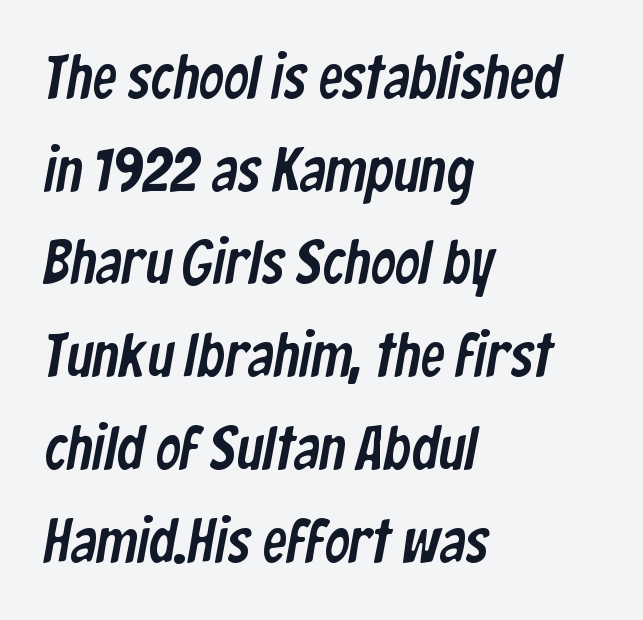
The image shows 61 px condensed sans-serif type; set left-aligned, normal line spacing (1.52x), normal letter spacing, not underlined; low stroke contrast and a medium x-height.
